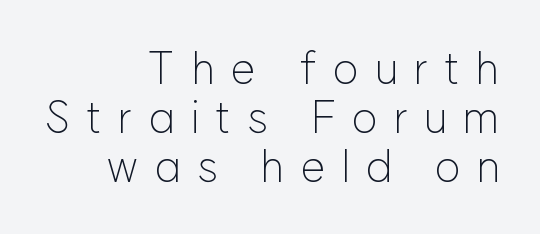
The image shows 44 px light sans-serif type, upright; set right-aligned, tight line spacing (1.11x), unusually wide letter spacing (+0.37 em), not underlined; low stroke contrast and a medium x-height.
